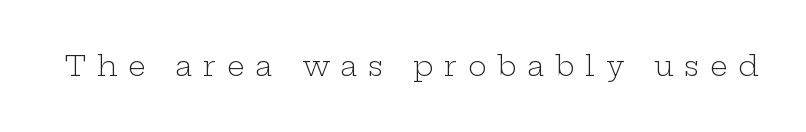
Q: Is the text bold? A: No.
Q: Is the text italic (slanted)? A: No, it is upright.
Q: Is the typeface a serif or a sans-serif typeface? A: Serif.
Q: Is the text underlined? A: No.
Q: Is the spacing between letters normal or unusually wide? A: Unusually wide.
Q: Width (condensed, normal, or wide)? A: Wide.
Q: Stroke contrast? A: Low.
Q: x-height? A: Medium.
Q: Monospaced? A: No.
